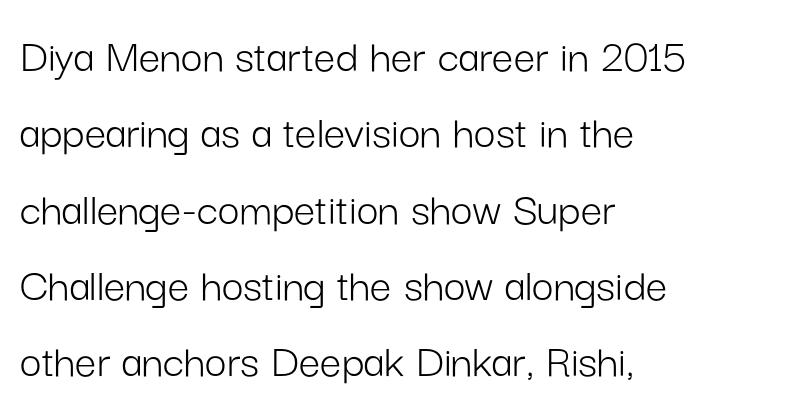
{"serif": "no", "italic": "no", "bold": "no", "weight": "light", "width": "normal", "stroke_contrast": "low", "x_height": "medium", "monospaced": "no", "underline": "no", "align": "left", "line_spacing": "normal", "line_spacing_ratio": 1.59, "letter_spacing": "normal", "letter_spacing_em": 0.0, "glyph_px": 48}
